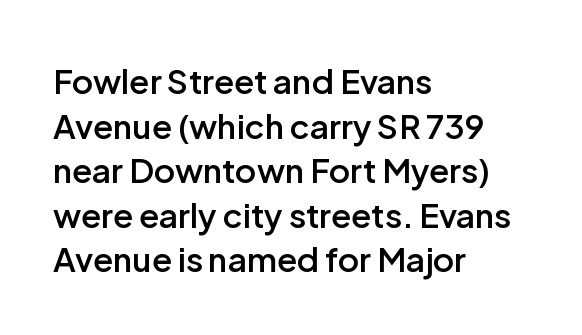
{"serif": "no", "italic": "no", "bold": "semi", "weight": "semibold", "width": "normal", "stroke_contrast": "low", "x_height": "medium", "monospaced": "no", "underline": "no", "align": "left", "line_spacing": "normal", "line_spacing_ratio": 1.35, "letter_spacing": "normal", "letter_spacing_em": 0.0, "glyph_px": 33}
